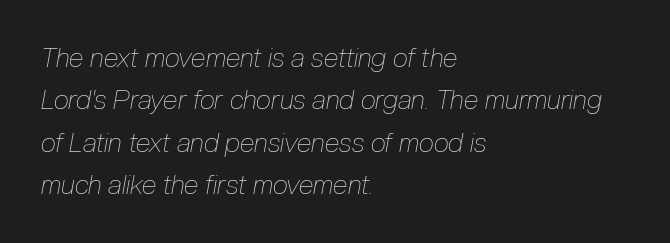
Q: Is the text bold? A: No.
Q: Is the text italic (slanted)? A: Yes, it leans right by about 10 degrees.
Q: Is the text underlined? A: No.
Q: How is the paragraph aligned? A: Left-aligned.
Q: Is the spacing between letters normal or unusually wide? A: Normal.
Q: Is the spacing between lines tight, normal or loose? A: Normal.
